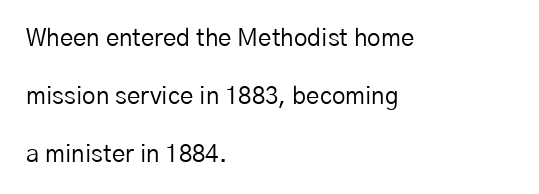
These glyphs show unthickened strokes, regular width or finer. Horizontal alignment here is leftward, the default for most running prose. If you drew a line through each stem, it would be perfectly vertical. The strip under each line holds only bare page. Line spacing here is loose. Words appear dense and cohesive because spacing is normal.
